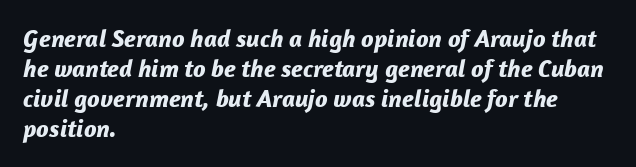
Q: Is the text bold? A: Yes.
Q: Is the text italic (slanted)? A: Yes, it leans right by about 12 degrees.
Q: Is the text underlined? A: No.
Q: How is the paragraph aligned? A: Left-aligned.
Q: Is the spacing between letters normal or unusually wide? A: Normal.
